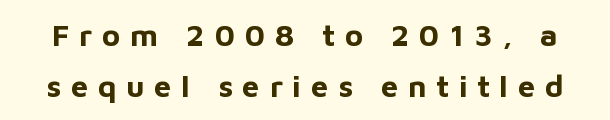
The image shows 31 px bold sans-serif type, upright; set normal line spacing (1.64x), unusually wide letter spacing (+0.31 em), not underlined; low stroke contrast and a medium x-height.
